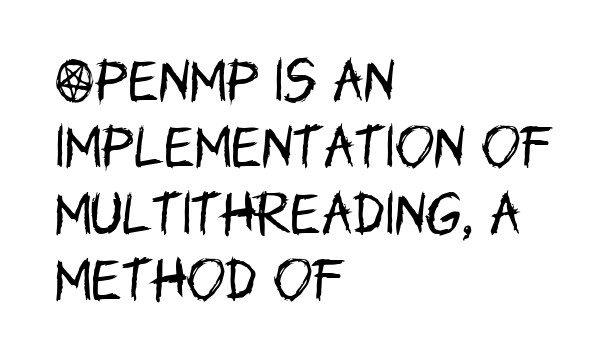
Q: Is the text bold? A: No.
Q: Is the text italic (slanted)? A: No, it is upright.
Q: Is the typeface a serif or a sans-serif typeface? A: Sans-serif.
Q: Is the text underlined? A: No.
Q: How is the paragraph aligned? A: Left-aligned.
Q: Is the spacing between letters normal or unusually wide? A: Normal.
Q: Is the spacing between lines tight, normal or loose? A: Normal.
Q: Width (condensed, normal, or wide)? A: Condensed.
Q: Stroke contrast? A: Low.
Q: x-height? A: Large.
Q: Monospaced? A: No.
